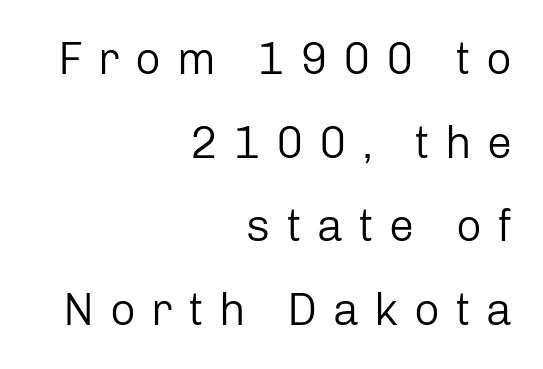
{"serif": "no", "italic": "no", "bold": "no", "weight": "regular", "width": "normal", "stroke_contrast": "low", "x_height": "medium", "monospaced": "no", "underline": "no", "align": "right", "line_spacing_ratio": 1.86, "letter_spacing": "wide", "letter_spacing_em": 0.34, "glyph_px": 45}
